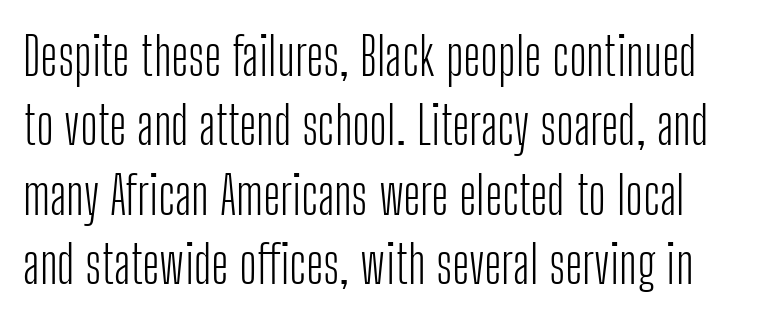
{"serif": "no", "italic": "no", "bold": "no", "weight": "light", "width": "condensed", "stroke_contrast": "low", "x_height": "medium", "monospaced": "no", "underline": "no", "line_spacing": "normal", "line_spacing_ratio": 1.31, "letter_spacing": "normal", "letter_spacing_em": 0.0, "glyph_px": 53}
